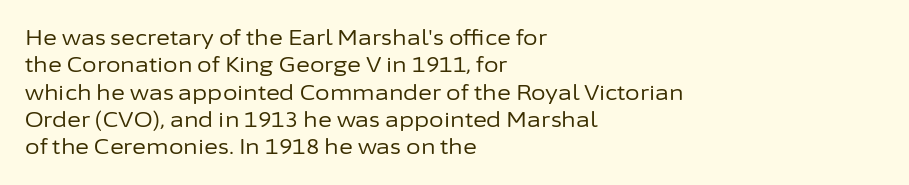
Q: Is the text bold? A: No.
Q: Is the text italic (slanted)? A: No, it is upright.
Q: Is the text underlined? A: No.
Q: How is the paragraph aligned? A: Left-aligned.
Q: Is the spacing between letters normal or unusually wide? A: Normal.
Q: Is the spacing between lines tight, normal or loose? A: Normal.
